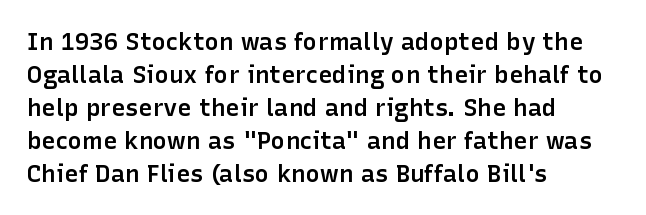
Leading: standard. The passage shown is semibold, sitting just below true bold. Descenders are the only things crossing below the line. Inter-character spacing is left at the font's built-in metrics. Notice how the stems are strictly vertical — no italics here.
